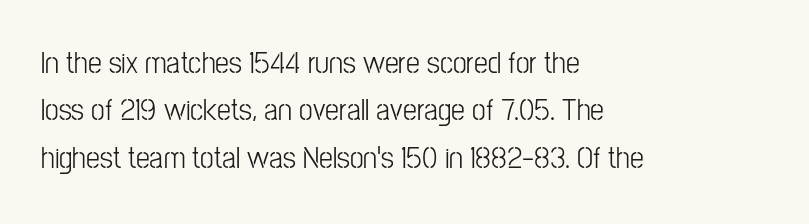
Horizontal bands of white between lines are of average thickness. A clean baseline with only descenders dipping below it. The letters carry no serifs — their stems end cleanly without finishing strokes. Look at the tracking — it's just the regular setting, nothing added. Reading down the block, your eye returns to a fixed left position each line.
